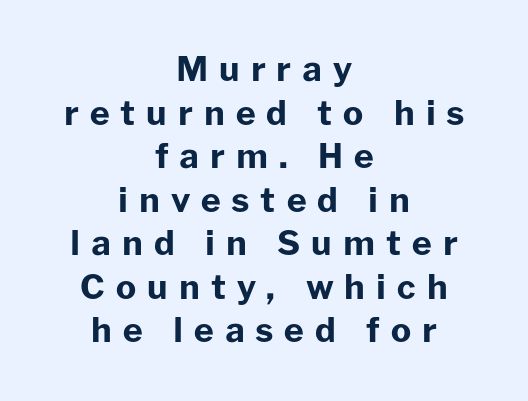
Horizontal alignment here is central, giving a formal, balanced look. Spacing between characters has been opened up far beyond the box default. Quick note: underline off. Is the type bold? Yes — the strokes are clearly thick and heavy.
